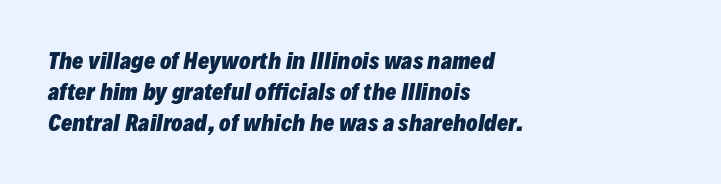
The image shows 21 px bold type, italic (leaning right); set left-aligned, normal line spacing (1.47x), normal letter spacing, not underlined.
